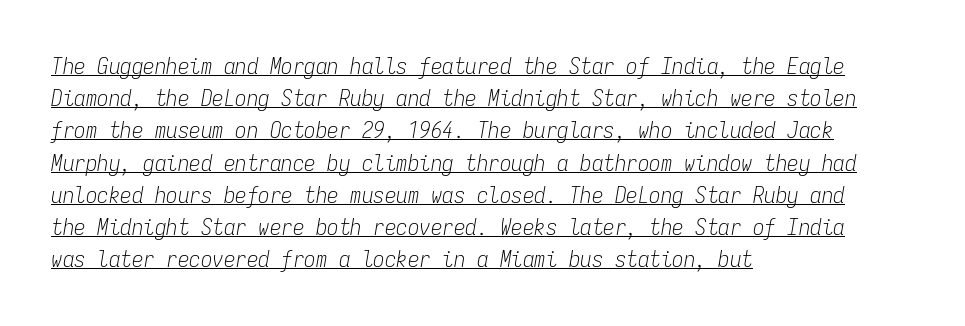
{"italic": "yes", "lean": "right", "slant_degrees": 9, "bold": "no", "underline": "yes", "align": "left", "line_spacing": "normal", "line_spacing_ratio": 1.4, "letter_spacing": "normal", "letter_spacing_em": 0.0, "glyph_px": 23}
